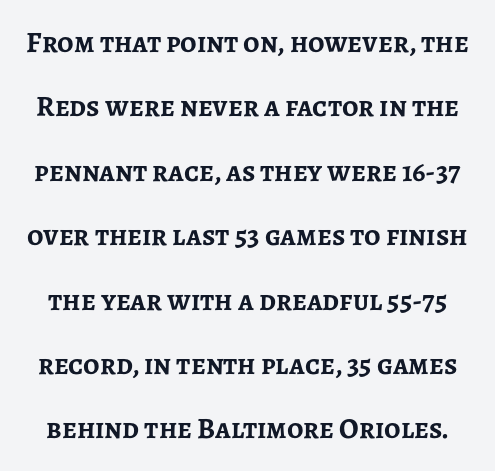
{"serif": "no", "italic": "no", "bold": "yes", "weight": "semibold", "width": "normal", "stroke_contrast": "low", "x_height": "medium", "monospaced": "no", "underline": "no", "line_spacing": "loose", "line_spacing_ratio": 2.22, "letter_spacing": "normal", "letter_spacing_em": 0.0, "glyph_px": 29}
